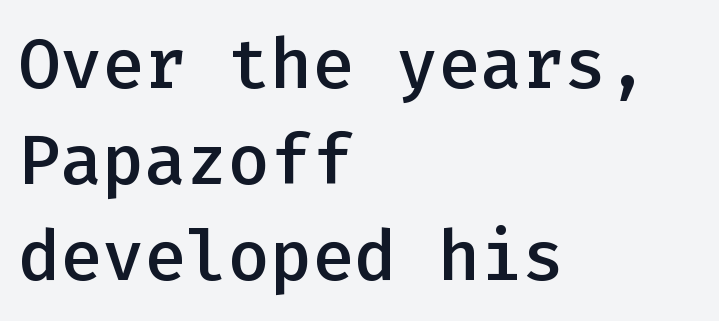
Is there much room between lines? A standard amount, neither cramped nor airy. Italic? Not at all — the glyphs are vertical. Fixed-width glyphs throughout — classic coding-font behaviour. Words appear dense and cohesive because spacing is normal. Moderately thickened strokes mark this as semibold type.
